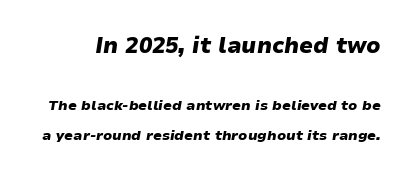
The line-height multiplier appears high, well above default. The zone under the glyphs is completely vacant. A typesetter would call this zero additional tracking. If you squint, the top block still reads clearly — it's the larger of the two. You can tell it's italic because the verticals aren't actually vertical.
